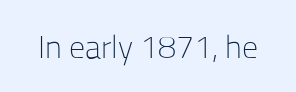
{"serif": "no", "italic": "no", "bold": "no", "weight": "light", "width": "normal", "stroke_contrast": "low", "x_height": "medium", "monospaced": "no", "underline": "no", "letter_spacing": "normal", "letter_spacing_em": 0.0, "glyph_px": 32}
